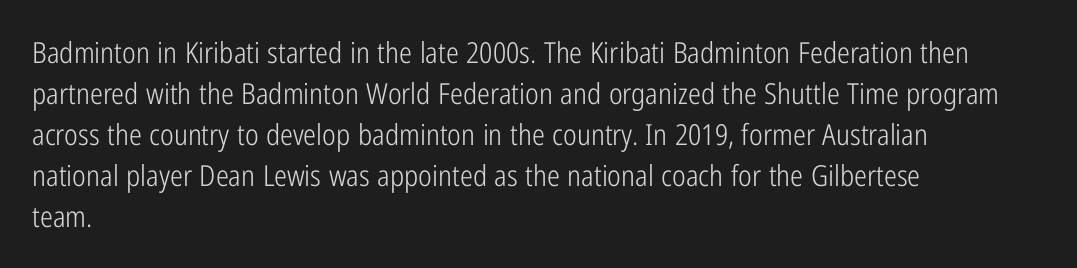
Q: Is the text bold? A: No.
Q: Is the text italic (slanted)? A: No, it is upright.
Q: Is the typeface a serif or a sans-serif typeface? A: Sans-serif.
Q: Is the text underlined? A: No.
Q: How is the paragraph aligned? A: Left-aligned.
Q: Is the spacing between letters normal or unusually wide? A: Normal.
Q: Is the spacing between lines tight, normal or loose? A: Normal.
Q: Width (condensed, normal, or wide)? A: Condensed.
Q: Stroke contrast? A: Low.
Q: x-height? A: Medium.
Q: Monospaced? A: No.
